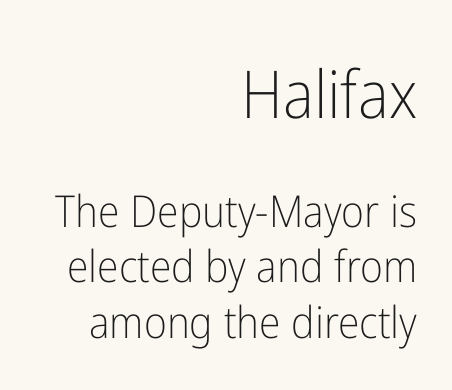
Do the characters align in a grid? No, the font is proportional. Stems here are at most as thick as an everyday book face. Layout note: lines flush right. Observe the ordinary spacing: letters are neighbours, not strangers. In terms of letterform style, serifs are entirely absent. Vertical spacing — default.
